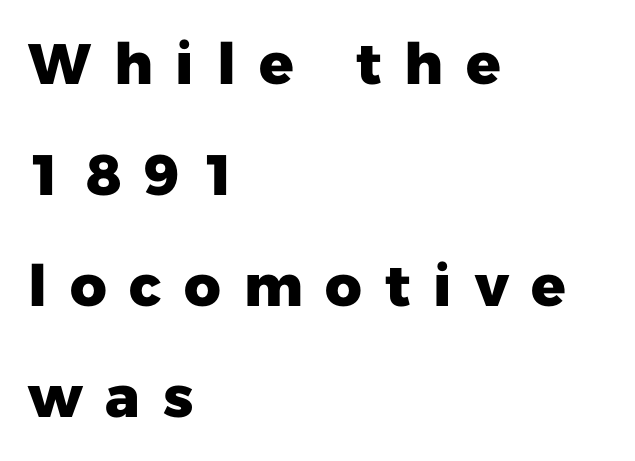
The image shows 57 px heavy sans-serif type, upright; set left-aligned, loose line spacing (1.95x), unusually wide letter spacing (+0.4 em), not underlined; low stroke contrast and a medium x-height.
